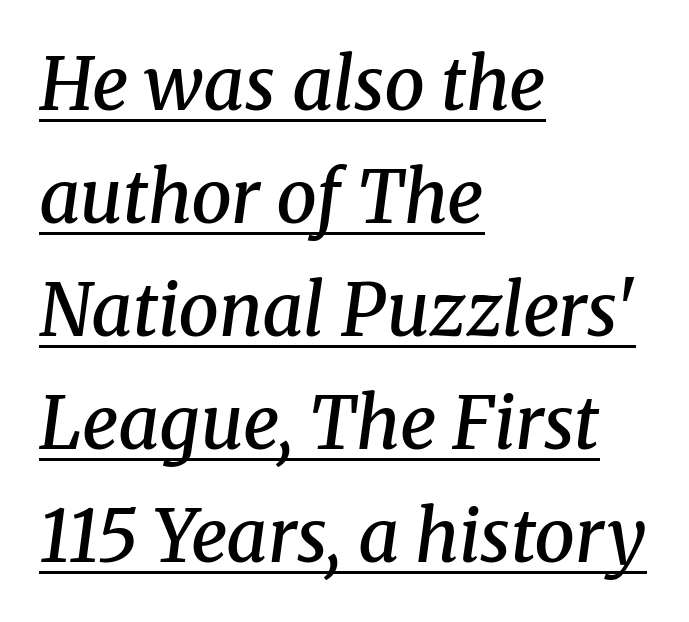
Underlined type. A somewhat darkened texture: the type is semibold rather than bold. Quick note: italic. These lines sit exactly where default settings would place them.
